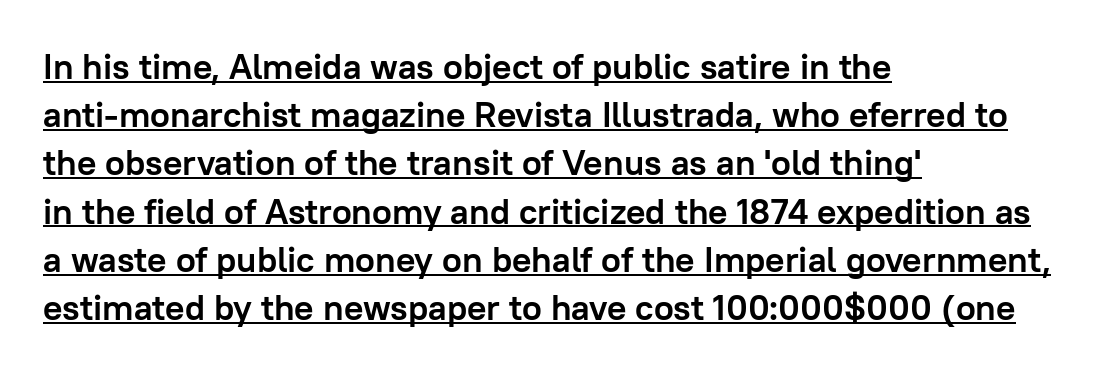
The face used here is proportionally spaced, like ordinary book or web type. These lines are composed in type without serifs. Look at the tracking — it's just the regular setting, nothing added. Horizontally, the lines are justified to the leading edge only. The passage shown is emphatically bold.
